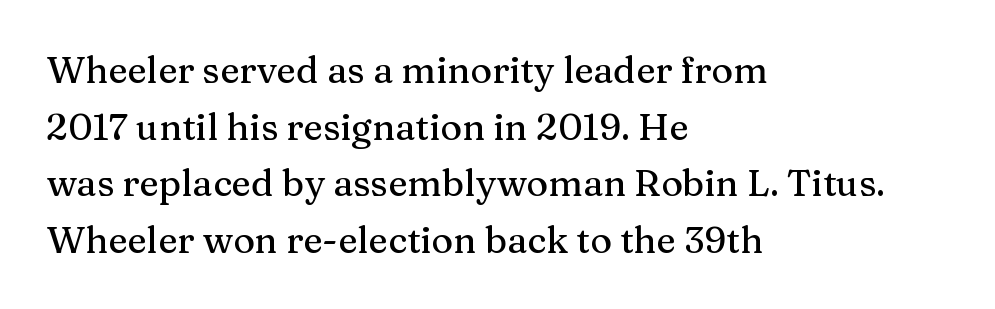
Clear beneath every line of the passage. Ascenders rise straight up at ninety degrees. What kind of face is this? One with serifs. The compositor pushed each line to the left boundary.
